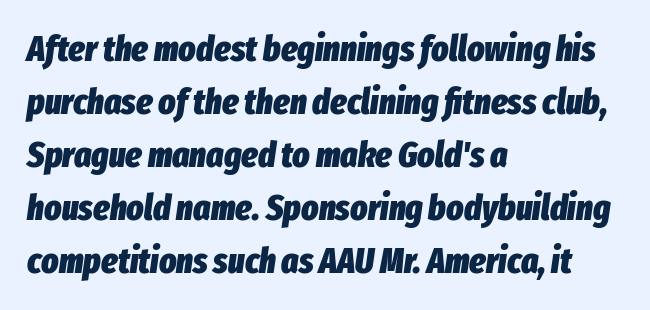
Q: Is the text bold? A: Yes.
Q: Is the text italic (slanted)? A: Yes, it leans right by about 8 degrees.
Q: Is the text underlined? A: No.
Q: How is the paragraph aligned? A: Left-aligned.
Q: Is the spacing between letters normal or unusually wide? A: Normal.
Q: Is the spacing between lines tight, normal or loose? A: Normal.
Q: Width (condensed, normal, or wide)? A: Condensed.
Q: Stroke contrast? A: Low.
Q: x-height? A: Medium.
Q: Monospaced? A: No.
